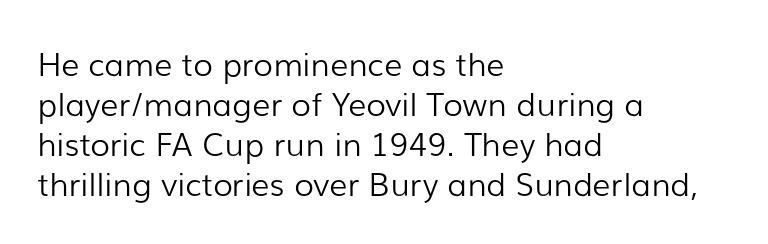
Q: Is the text bold? A: No.
Q: Is the text italic (slanted)? A: No, it is upright.
Q: Is the typeface a serif or a sans-serif typeface? A: Sans-serif.
Q: Is the text underlined? A: No.
Q: How is the paragraph aligned? A: Left-aligned.
Q: Is the spacing between letters normal or unusually wide? A: Normal.
Q: Is the spacing between lines tight, normal or loose? A: Normal.
Q: Width (condensed, normal, or wide)? A: Normal.
Q: Stroke contrast? A: Low.
Q: x-height? A: Medium.
Q: Monospaced? A: No.
